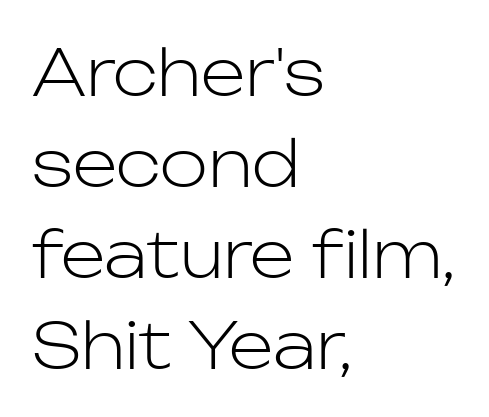
Q: Is the text bold? A: No.
Q: Is the text italic (slanted)? A: No, it is upright.
Q: Is the typeface a serif or a sans-serif typeface? A: Sans-serif.
Q: Is the text underlined? A: No.
Q: How is the paragraph aligned? A: Left-aligned.
Q: Is the spacing between letters normal or unusually wide? A: Normal.
Q: Is the spacing between lines tight, normal or loose? A: Normal.
Q: Width (condensed, normal, or wide)? A: Normal.
Q: Stroke contrast? A: Low.
Q: x-height? A: Medium.
Q: Monospaced? A: No.
